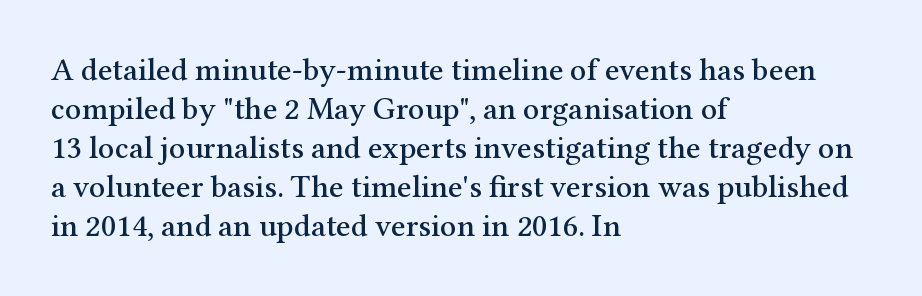
Q: Is the text italic (slanted)? A: No, it is upright.
Q: Is the typeface a serif or a sans-serif typeface? A: Serif.
Q: Is the text underlined? A: No.
Q: How is the paragraph aligned? A: Left-aligned.
Q: Is the spacing between letters normal or unusually wide? A: Normal.
Q: Width (condensed, normal, or wide)? A: Normal.
Q: Stroke contrast? A: Medium.
Q: x-height? A: Medium.
Q: Monospaced? A: No.
